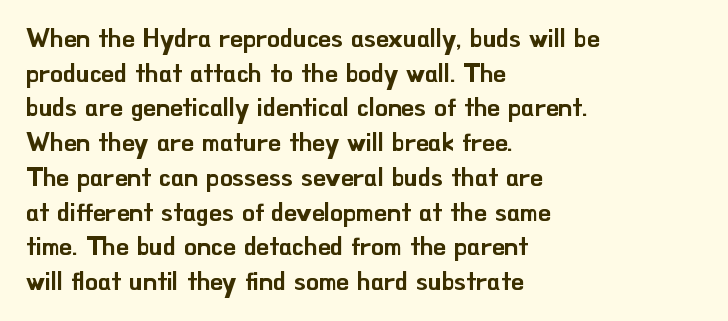
The image shows 25 px text type, upright; set left-aligned, normal line spacing (1.39x), normal letter spacing, not underlined.
